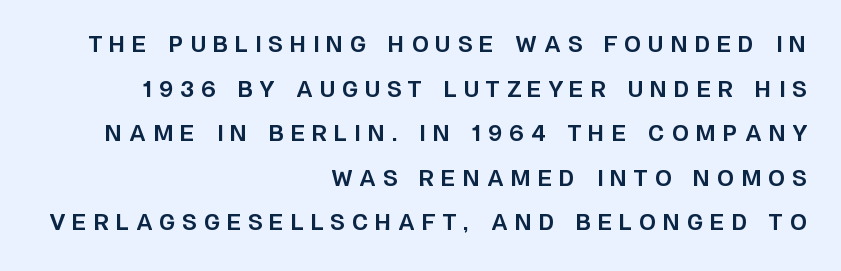
{"italic": "no", "bold": "yes", "underline": "no", "align": "right", "line_spacing": "loose", "line_spacing_ratio": 2.12, "letter_spacing": "wide", "letter_spacing_em": 0.35, "glyph_px": 21}
